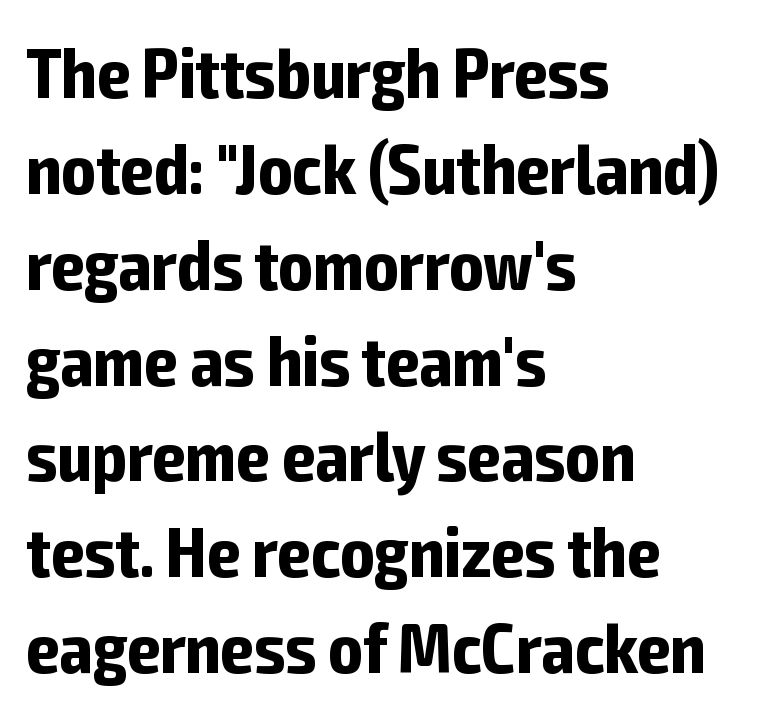
The image shows 71 px bold, condensed sans-serif type, upright; set left-aligned, normal line spacing (1.35x), normal letter spacing, not underlined; low stroke contrast and a medium x-height.
